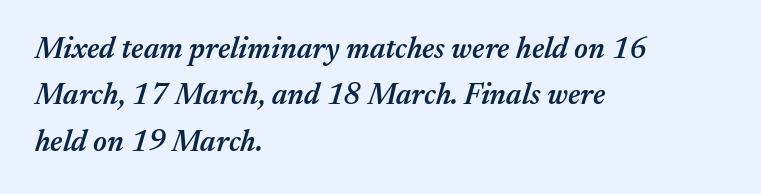
The image shows 30 px semibold type, italic (leaning right); set left-aligned, normal line spacing (1.55x), normal letter spacing, not underlined; medium stroke contrast and a medium x-height.
